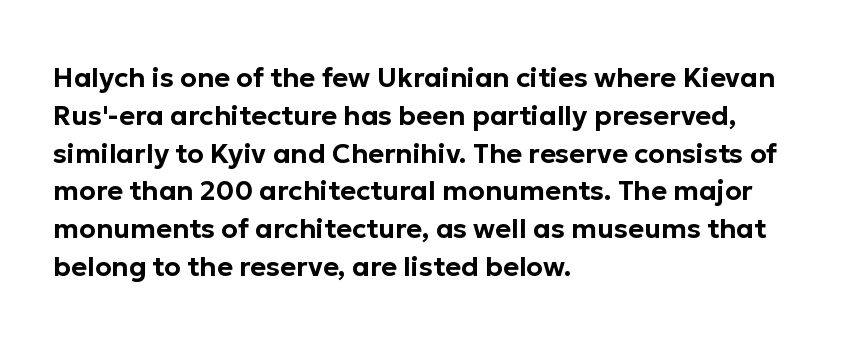
Q: Is the text italic (slanted)? A: No, it is upright.
Q: Is the text underlined? A: No.
Q: How is the paragraph aligned? A: Left-aligned.
Q: Is the spacing between letters normal or unusually wide? A: Normal.
Q: Is the spacing between lines tight, normal or loose? A: Normal.
